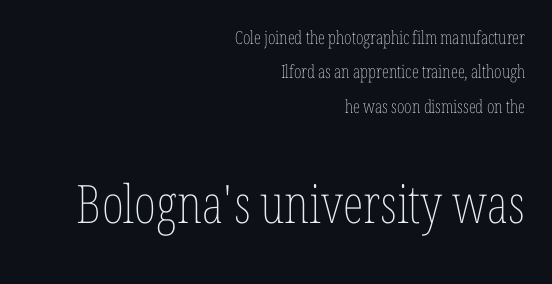
The foot of each line stays bare and open. Typeset ragged left — the right edge is the straight one. Here the glyphs are tracked normally, forming tight word shapes. Weight: regular or lighter.
